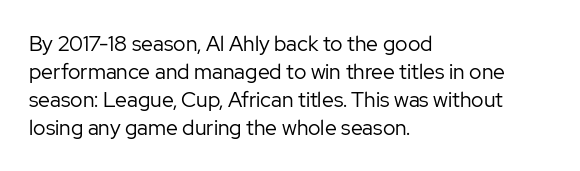
Q: Is the text bold? A: No.
Q: Is the text italic (slanted)? A: No, it is upright.
Q: Is the text underlined? A: No.
Q: How is the paragraph aligned? A: Left-aligned.
Q: Is the spacing between letters normal or unusually wide? A: Normal.
Q: Is the spacing between lines tight, normal or loose? A: Normal.
